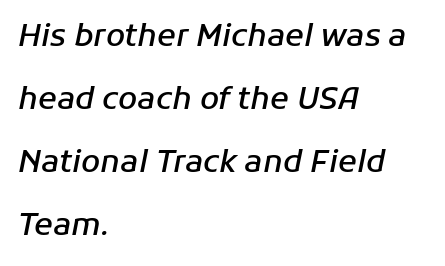
{"italic": "yes", "lean": "right", "slant_degrees": 11, "bold": "semi", "weight": "semibold", "width": "normal", "stroke_contrast": "low", "x_height": "medium", "monospaced": "no", "underline": "no", "align": "left", "line_spacing": "loose", "line_spacing_ratio": 2.03, "letter_spacing": "normal", "letter_spacing_em": 0.0, "glyph_px": 31}
